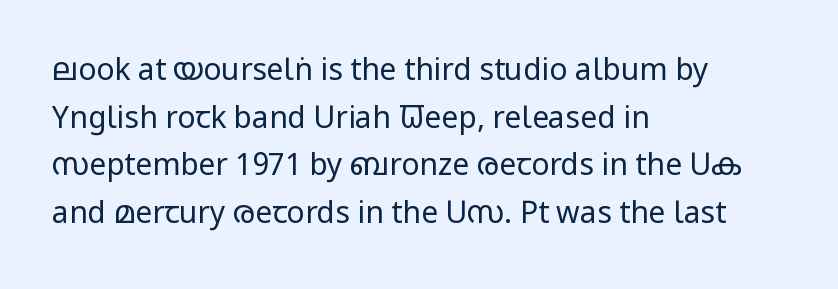
This sample has the flowing, uneven cadence of proportional lettering. Decoration check: the copy has no underline. Short and long lines alike share a common starting point at left. A normal amount of white space separates one row of letters from the next. The lettering stays uniformly vertical, giving the passage a roman look.
